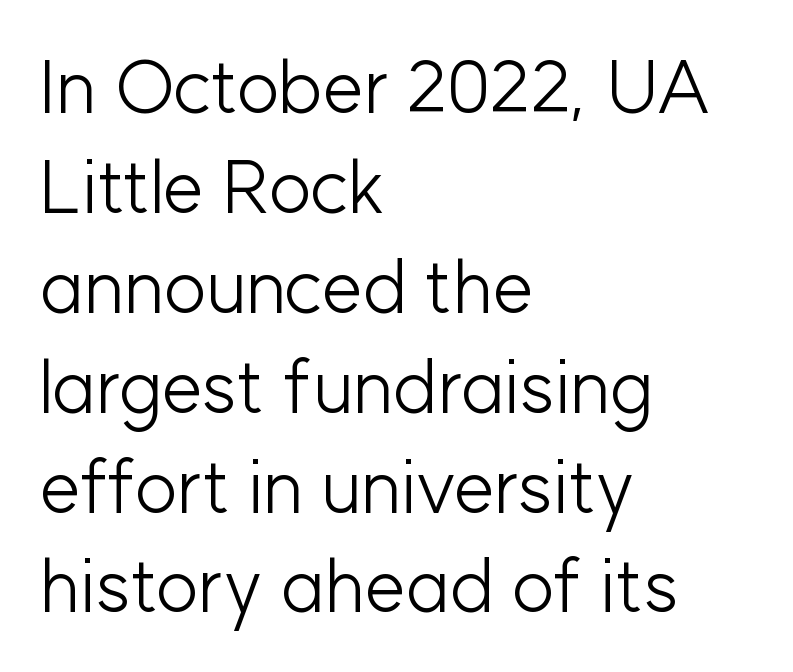
{"serif": "no", "italic": "no", "bold": "no", "weight": "light", "width": "normal", "stroke_contrast": "low", "x_height": "medium", "monospaced": "no", "underline": "no", "align": "left", "line_spacing": "normal", "line_spacing_ratio": 1.35, "letter_spacing": "normal", "letter_spacing_em": 0.0, "glyph_px": 74}
